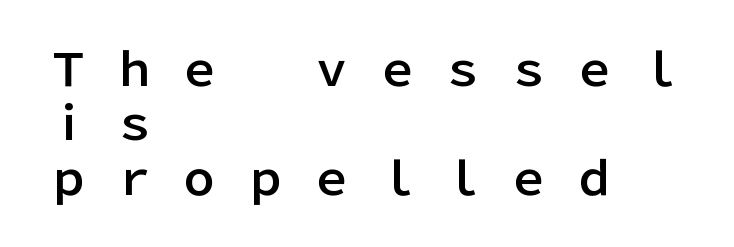
{"serif": "no", "italic": "no", "width": "normal", "stroke_contrast": "low", "x_height": "medium", "monospaced": "no", "underline": "no", "align": "left", "line_spacing_ratio": 1.21, "letter_spacing": "wide", "letter_spacing_em": 0.46, "glyph_px": 45}
